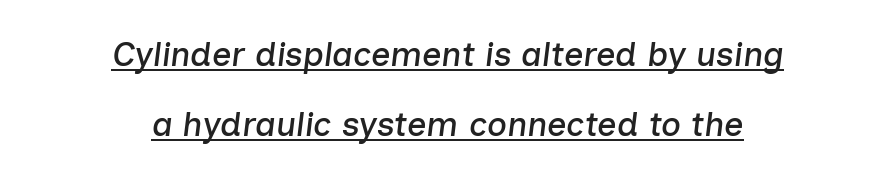
The image shows 34 px text type, italic (leaning right); set centered, loose line spacing (2.06x), normal letter spacing, underlined; low stroke contrast and a medium x-height.
